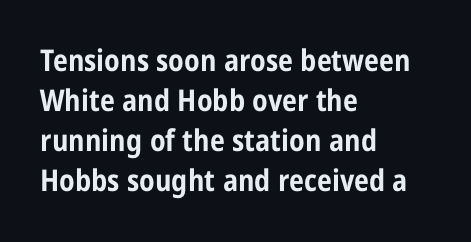
The image shows 30 px bold, condensed sans-serif type, upright; set left-aligned, normal line spacing (1.33x), normal letter spacing, not underlined; low stroke contrast and a large x-height.
